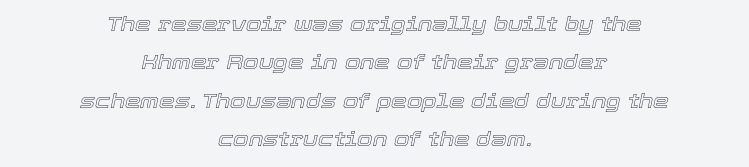
The image shows 20 px text type, italic (leaning right); set centered, loose line spacing (1.92x), normal letter spacing, not underlined.
